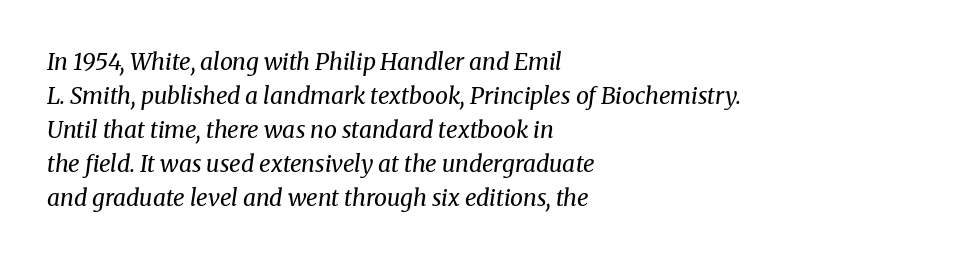
The image shows 23 px text type, italic (leaning right); set left-aligned, normal line spacing (1.48x), normal letter spacing, not underlined.
